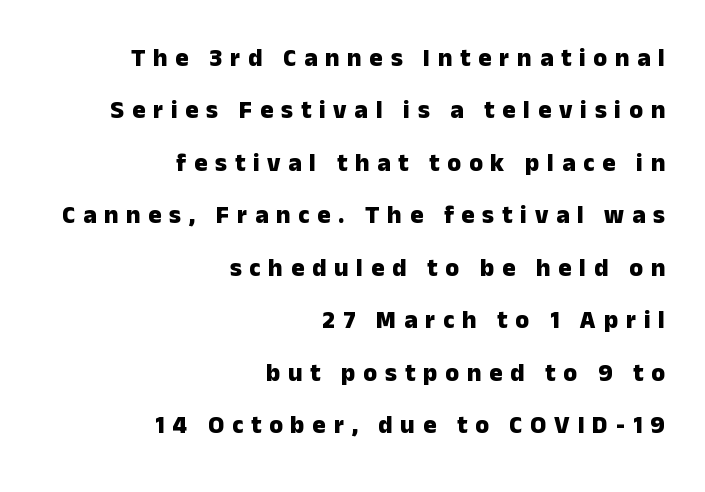
Words float on clear page, feet unadorned. Display-style spreading of the glyphs; the letterfit is very open. Do the letters lean? They stand straight. Line endings align vertically; line beginnings do not.
